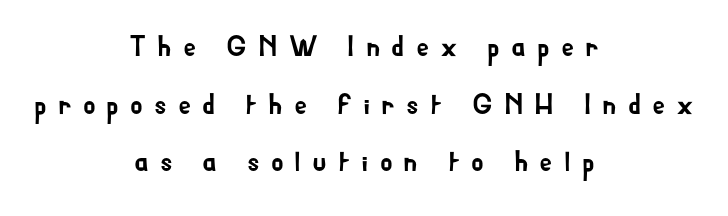
Every character sits straight up, as roman type does. No feet cap the strokes, marking this as sans-serif type. Loosely led — the rows are spread out. Rule under the text: the space is simply empty. Is this a fixed-width face? No — the glyphs have proportional, varying widths.
